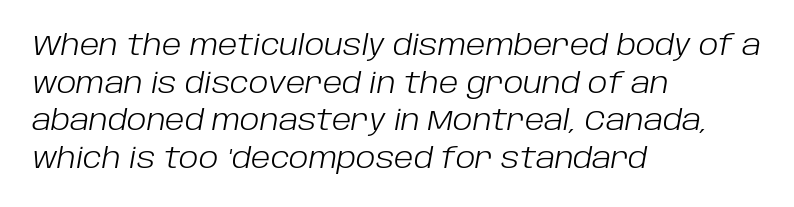
{"italic": "yes", "lean": "right", "slant_degrees": 10, "bold": "no", "weight": "light", "width": "normal", "stroke_contrast": "low", "x_height": "large", "monospaced": "no", "underline": "no", "align": "left", "line_spacing": "normal", "line_spacing_ratio": 1.34, "letter_spacing": "normal", "letter_spacing_em": 0.0, "glyph_px": 28}
